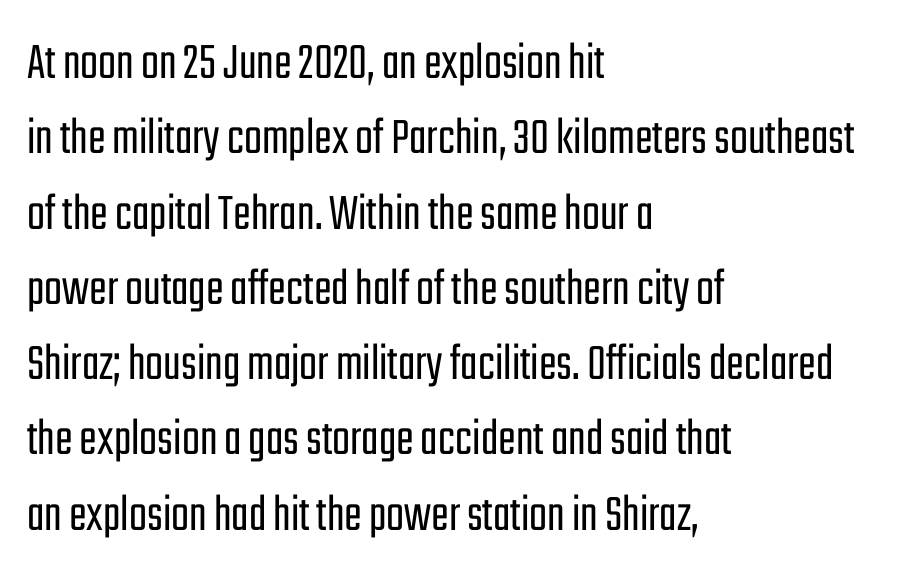
Q: Is the text bold? A: No.
Q: Is the text italic (slanted)? A: No, it is upright.
Q: Is the typeface a serif or a sans-serif typeface? A: Sans-serif.
Q: Is the text underlined? A: No.
Q: How is the paragraph aligned? A: Left-aligned.
Q: Is the spacing between letters normal or unusually wide? A: Normal.
Q: Is the spacing between lines tight, normal or loose? A: Normal.
Q: Width (condensed, normal, or wide)? A: Condensed.
Q: Stroke contrast? A: Low.
Q: x-height? A: Medium.
Q: Monospaced? A: No.
